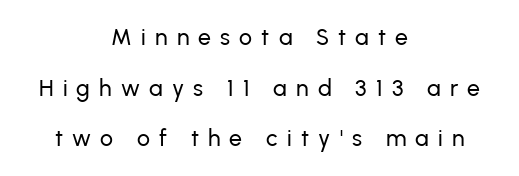
Q: Is the text italic (slanted)? A: No, it is upright.
Q: Is the text underlined? A: No.
Q: How is the paragraph aligned? A: Centered.
Q: Is the spacing between letters normal or unusually wide? A: Unusually wide.
Q: Is the spacing between lines tight, normal or loose? A: Loose.
